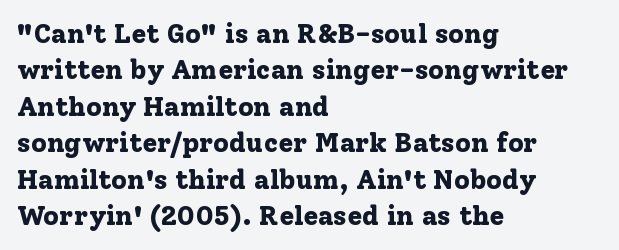
{"italic": "no", "bold": "yes", "underline": "no", "align": "left", "line_spacing": "normal", "line_spacing_ratio": 1.35, "letter_spacing": "normal", "letter_spacing_em": 0.0, "glyph_px": 27}
